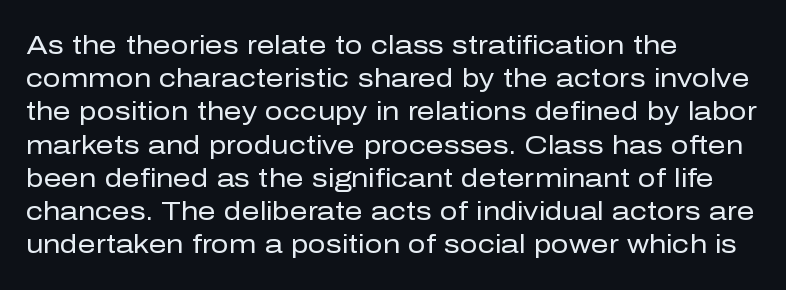
{"italic": "no", "bold": "no", "underline": "no", "align": "left", "line_spacing": "normal", "line_spacing_ratio": 1.33, "letter_spacing": "normal", "letter_spacing_em": 0.0, "glyph_px": 25}
